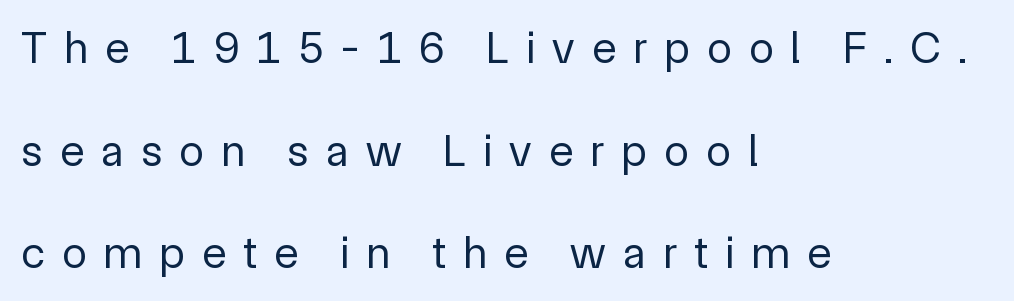
The image shows 45 px regular-weight sans-serif type, upright; set left-aligned, loose line spacing (2.28x), unusually wide letter spacing (+0.38 em), not underlined; a medium x-height.
